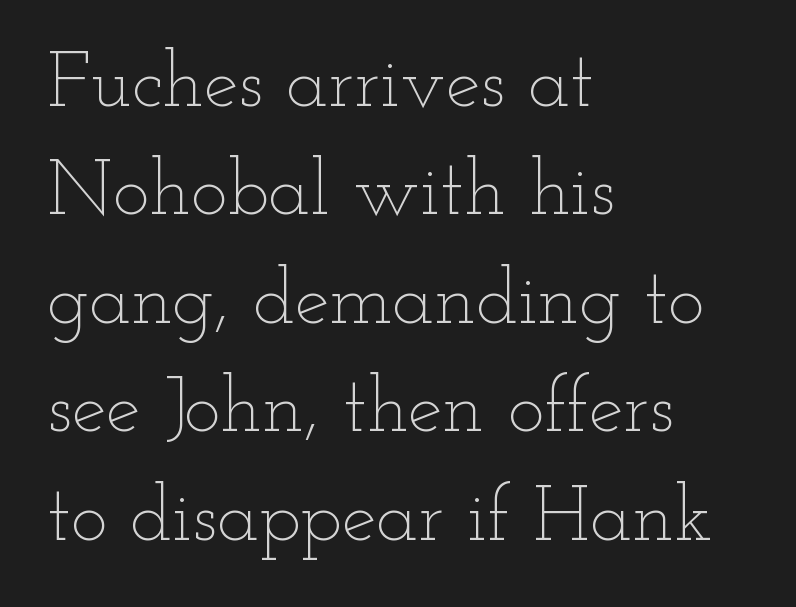
Proportional: the letters do not fall into vertical columns. Caption: standard tracking, unaltered. Each stroke keeps to a modest, everyday thickness or less. Line beginnings align vertically; line endings do not. The type sits square on the baseline with zero lean.
